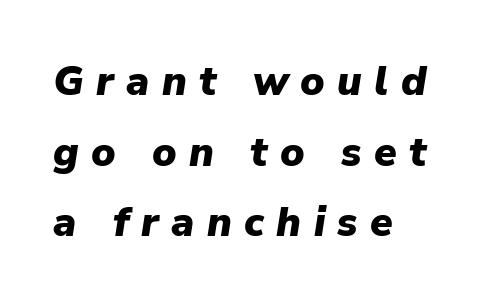
{"italic": "yes", "lean": "right", "slant_degrees": 9, "bold": "yes", "weight": "heavy", "width": "normal", "stroke_contrast": "low", "x_height": "medium", "monospaced": "no", "underline": "no", "align": "left", "line_spacing_ratio": 1.72, "letter_spacing": "wide", "letter_spacing_em": 0.3, "glyph_px": 41}
